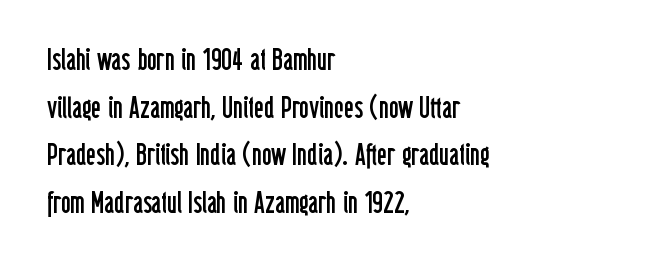
Casual observation: everything's shoved over to the left. Tracking here is standard; glyphs follow each other at the usual distance. The block of text has a typical density, with ordinary space between rows. In terms of letterform style, serifs are entirely absent.
